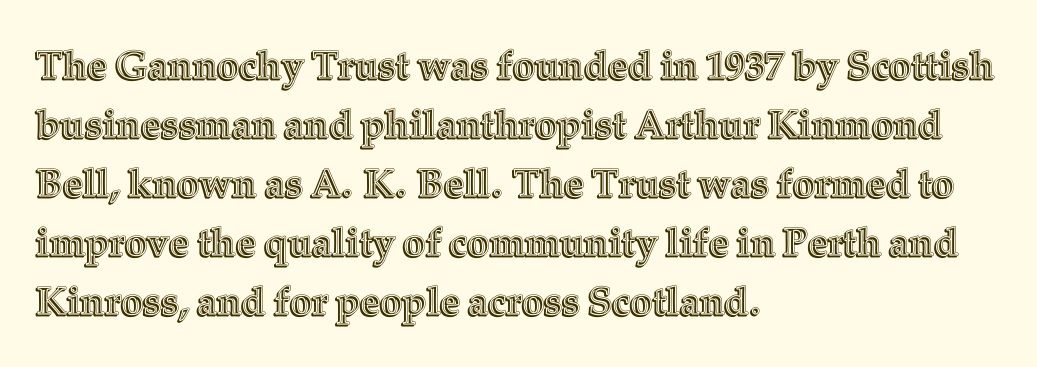
This sample keeps an unexceptional amount of space between lines. Does extra space separate the letters? No, they use regular spacing. These lines are rendered in a variable-pitch font. No italicization has been applied; the sample stays upright. Alignment: flush left.
